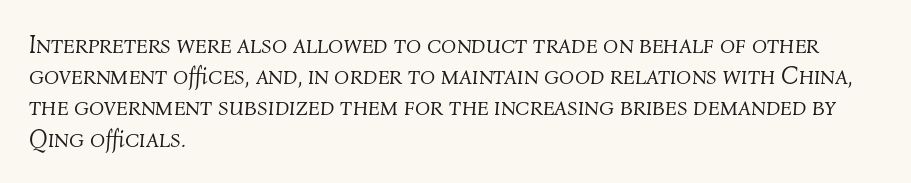
The image shows 25 px text type, italic (leaning right); set left-aligned, normal line spacing (1.25x), normal letter spacing, not underlined.
